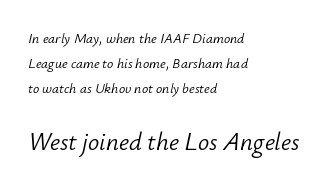
{"italic": "yes", "lean": "right", "slant_degrees": 12, "bold": "no", "underline": "no", "align": "left", "line_spacing_ratio": 1.78, "letter_spacing": "normal", "letter_spacing_em": 0.0, "larger_block": "second", "size_ratio": 1.79, "glyph_px": 25}
